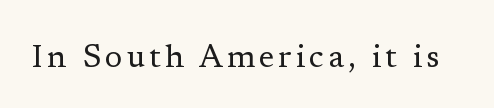
Q: Is the text bold? A: No.
Q: Is the text italic (slanted)? A: No, it is upright.
Q: Is the typeface a serif or a sans-serif typeface? A: Serif.
Q: Is the text underlined? A: No.
Q: Width (condensed, normal, or wide)? A: Normal.
Q: Stroke contrast? A: Low.
Q: x-height? A: Medium.
Q: Monospaced? A: No.
